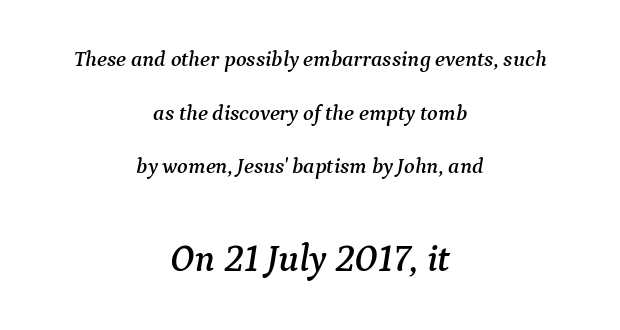
The image shows 38 px serif type, italic (leaning right); set centered, loose line spacing (2.44x), normal letter spacing, not underlined; the second (bottom) block is 1.73x larger; medium stroke contrast and a medium x-height.
